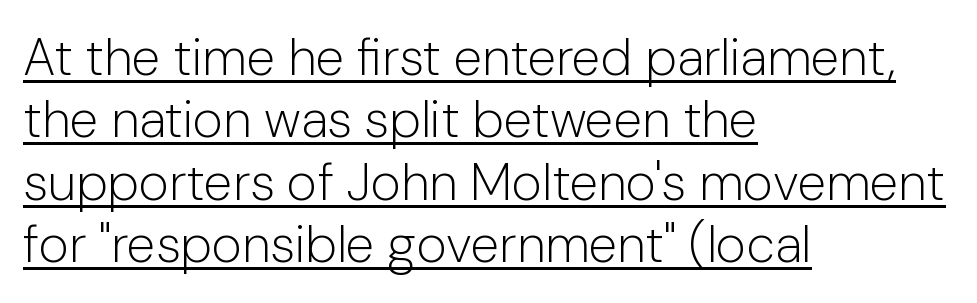
Q: Is the text bold? A: No.
Q: Is the text italic (slanted)? A: No, it is upright.
Q: Is the typeface a serif or a sans-serif typeface? A: Sans-serif.
Q: Is the text underlined? A: Yes.
Q: How is the paragraph aligned? A: Left-aligned.
Q: Is the spacing between letters normal or unusually wide? A: Normal.
Q: Width (condensed, normal, or wide)? A: Normal.
Q: Stroke contrast? A: Low.
Q: x-height? A: Medium.
Q: Monospaced? A: No.
